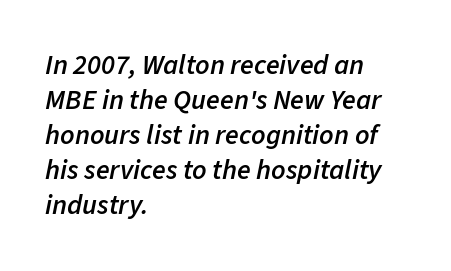
The passage shown is typed in a proportional face where columns would drift. In terms of letterspacing, this is plain default setting. Reading down the block, your eye returns to a fixed left position each line. Lines of text with bare space underneath. These lines sit exactly where default settings would place them.
